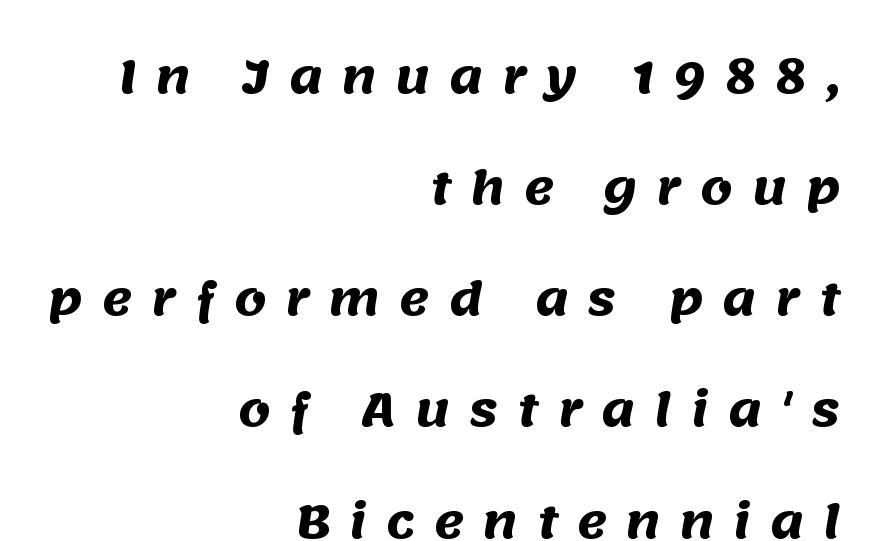
The image shows 45 px heavy sans-serif type; set right-aligned, loose line spacing (2.47x), unusually wide letter spacing (+0.43 em), not underlined; medium stroke contrast and a large x-height.
